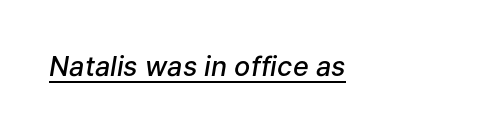
{"italic": "yes", "lean": "right", "slant_degrees": 9, "bold": "semi", "underline": "yes", "letter_spacing": "normal", "letter_spacing_em": 0.0, "glyph_px": 27}
